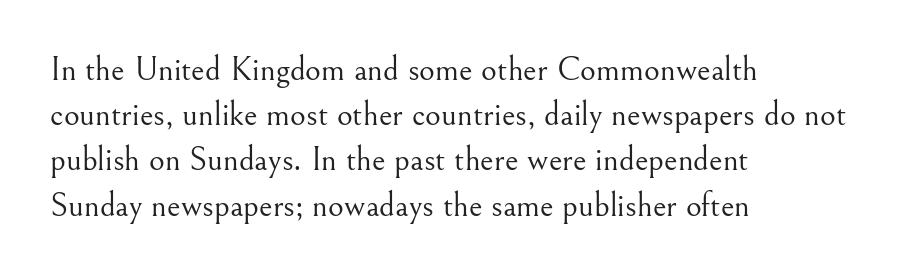
{"serif": "yes", "italic": "no", "bold": "no", "weight": "light", "width": "normal", "stroke_contrast": "medium", "x_height": "small", "monospaced": "no", "underline": "no", "align": "left", "line_spacing": "normal", "line_spacing_ratio": 1.33, "letter_spacing": "normal", "letter_spacing_em": 0.0, "glyph_px": 34}
